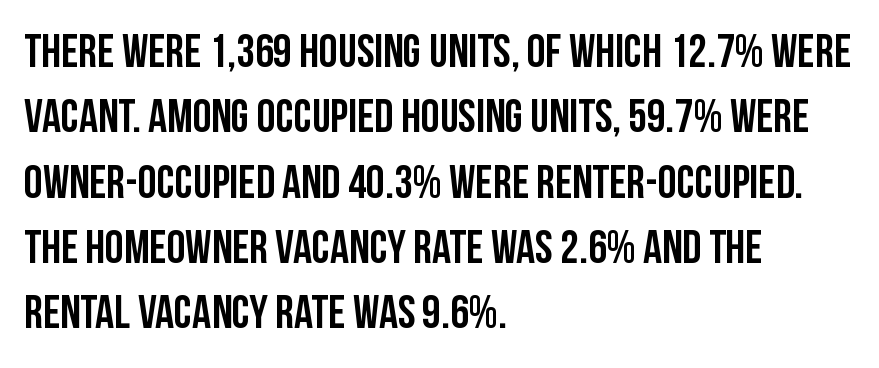
This sample keeps an unexceptional amount of space between lines. No extra tracking has been applied to these lines. The lines in this sample share a left origin and differ only in where they stop. The font's upright variant was chosen for this text. Looks like regular typesetting: each glyph gets only the width it needs. The face used here is a sans, in the tradition of grotesques and geometrics.
